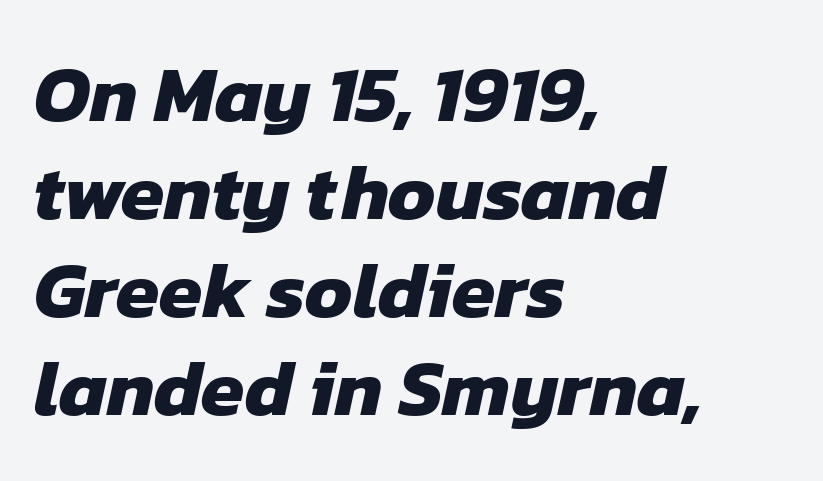
{"serif": "no", "bold": "yes", "weight": "heavy", "width": "normal", "stroke_contrast": "low", "x_height": "medium", "monospaced": "no", "underline": "no", "align": "left", "line_spacing_ratio": 1.24, "letter_spacing": "normal", "letter_spacing_em": 0.0, "glyph_px": 79}
